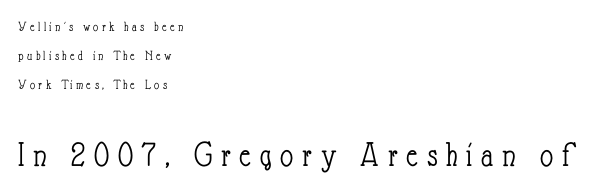
Q: Is the text bold? A: No.
Q: Is the text italic (slanted)? A: No, it is upright.
Q: Is the text underlined? A: No.
Q: How is the paragraph aligned? A: Left-aligned.
Q: Is the spacing between letters normal or unusually wide? A: Unusually wide.
Q: Is the spacing between lines tight, normal or loose? A: Loose.
Q: Which block of text is set in a larger size, the first (top) or the second (bottom)? A: The second (bottom) one.
Q: Width (condensed, normal, or wide)? A: Condensed.
Q: Stroke contrast? A: Low.
Q: x-height? A: Small.
Q: Monospaced? A: No.
